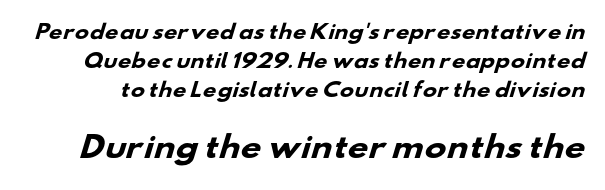
{"serif": "no", "bold": "yes", "weight": "heavy", "width": "wide", "stroke_contrast": "low", "x_height": "small", "monospaced": "no", "underline": "no", "line_spacing": "normal", "line_spacing_ratio": 1.52, "letter_spacing": "normal", "letter_spacing_em": 0.0, "larger_block": "second", "size_ratio": 1.53, "glyph_px": 29}
